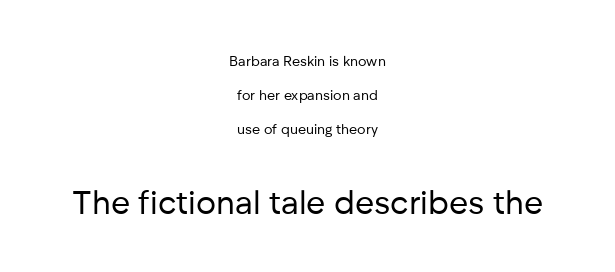
{"serif": "no", "italic": "no", "bold": "no", "weight": "regular", "width": "normal", "stroke_contrast": "low", "x_height": "medium", "monospaced": "no", "underline": "no", "align": "center", "line_spacing": "loose", "line_spacing_ratio": 2.44, "letter_spacing": "normal", "letter_spacing_em": 0.0, "larger_block": "second", "size_ratio": 2.36, "glyph_px": 33}
